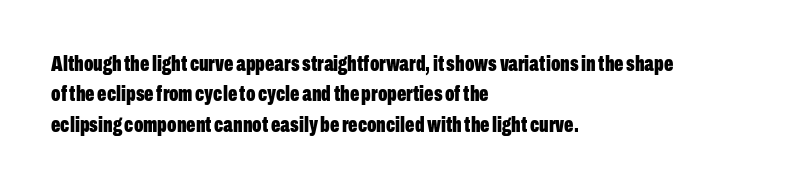
The paragraph shown leans on its left margin. The glyphs have the mass of a bold cut. How are the letters spaced? Ordinarily, with no added tracking. This sample uses an upright cut, with every glyph sitting square on the baseline.
